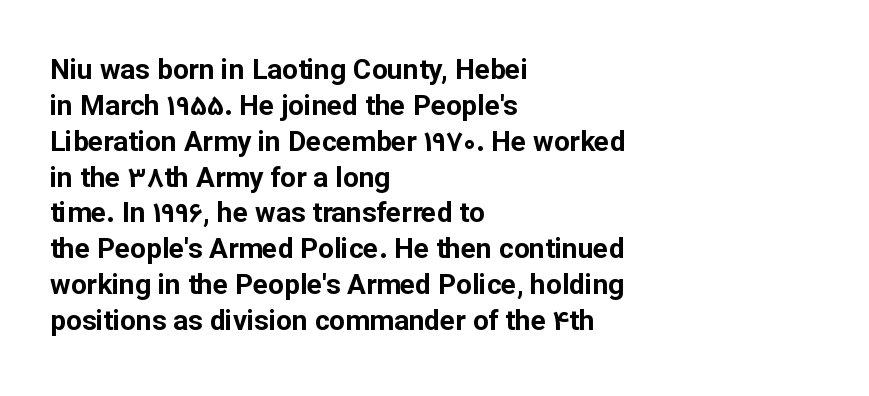
{"serif": "no", "italic": "no", "bold": "yes", "weight": "bold", "width": "normal", "stroke_contrast": "low", "x_height": "medium", "monospaced": "no", "underline": "no", "align": "left", "line_spacing": "normal", "line_spacing_ratio": 1.28, "letter_spacing": "normal", "letter_spacing_em": 0.0, "glyph_px": 28}
